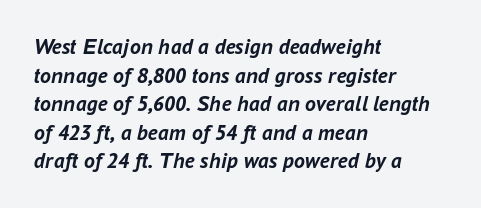
Q: Is the text bold? A: Yes.
Q: Is the text italic (slanted)? A: Yes, it leans right by about 16 degrees.
Q: Is the text underlined? A: No.
Q: How is the paragraph aligned? A: Left-aligned.
Q: Is the spacing between letters normal or unusually wide? A: Normal.
Q: Is the spacing between lines tight, normal or loose? A: Normal.
